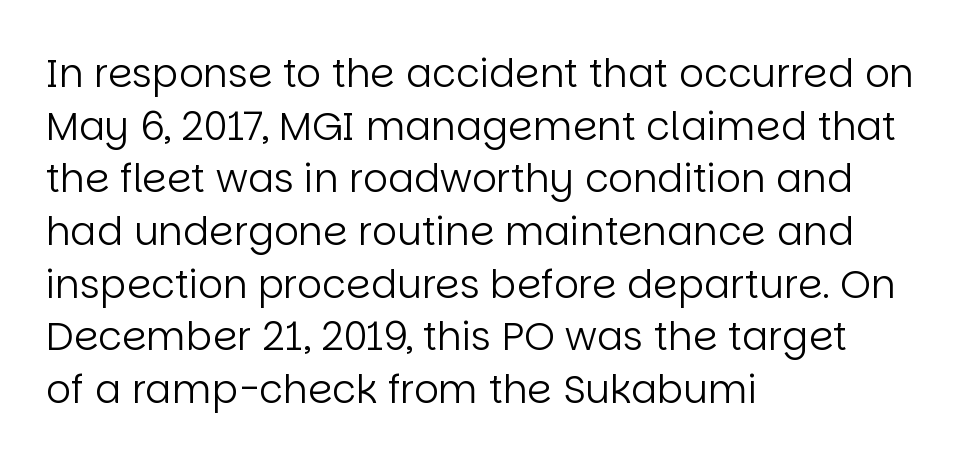
The image shows 39 px regular-weight sans-serif type, upright; set left-aligned, normal line spacing (1.35x), normal letter spacing, not underlined; low stroke contrast and a large x-height.
